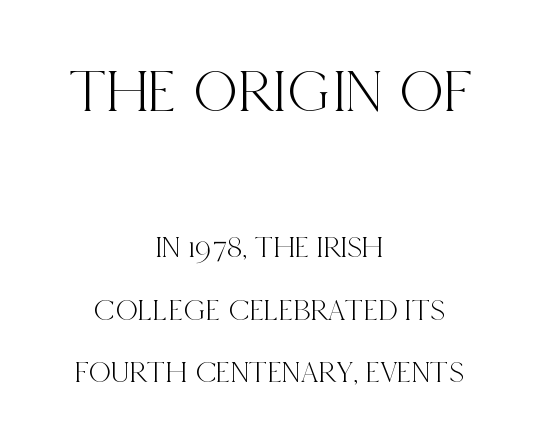
The glyphs are unaccompanied by any horizontal stroke below them. You could call the tracking neutral — neither tight nor loose. This rendering uses center alignment, leaving both contours irregular but symmetric. The font's upright variant was chosen for this text.
